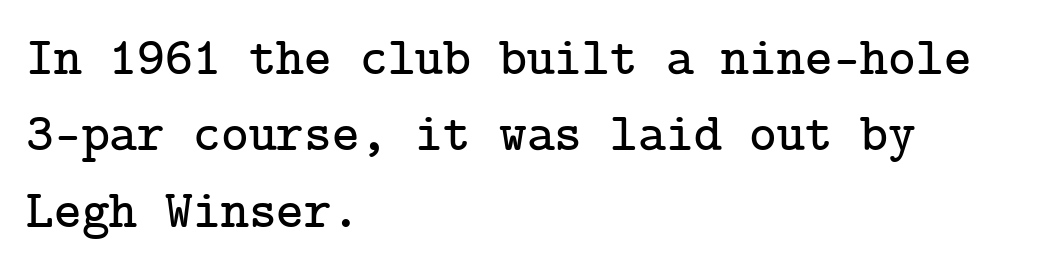
The image shows 53 px serif type, upright; set left-aligned, normal line spacing (1.44x), normal letter spacing, not underlined; low stroke contrast and a medium x-height.
